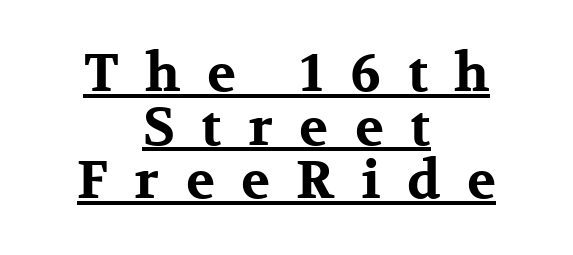
The font family rendered here belongs to the serif group. The letters advance in unequal steps, a hallmark of proportional type. The lettering stays uniformly vertical, giving the passage a roman look. The words here are underlined. Typographic density is high because the face is bold. The rag falls on both sides of this text block equally.
